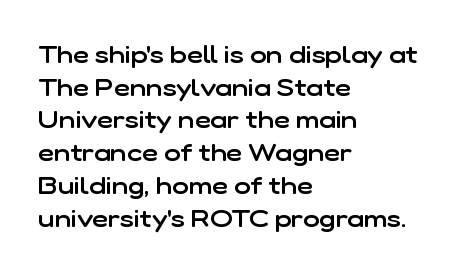
The image shows 25 px text type, upright; set left-aligned, normal line spacing (1.31x), normal letter spacing, not underlined.
